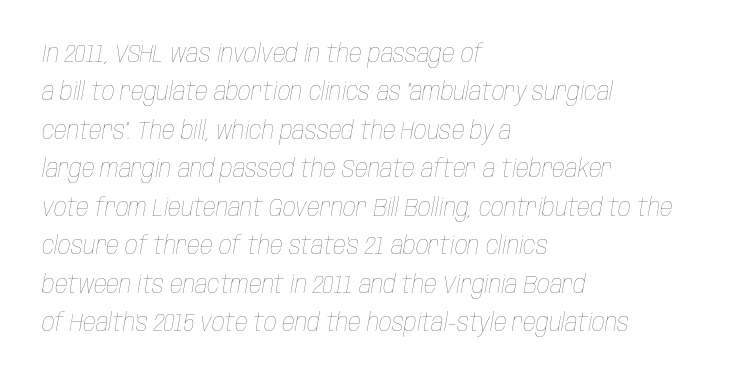
The image shows 25 px text type, italic (leaning right); set left-aligned, normal line spacing (1.54x), normal letter spacing, not underlined.
